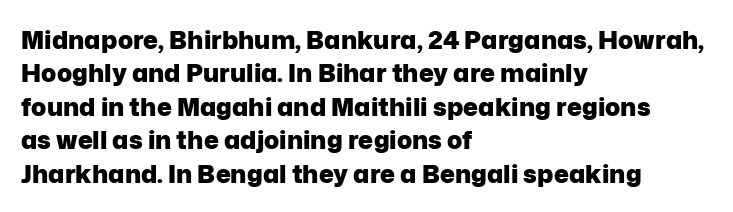
{"italic": "no", "bold": "yes", "underline": "no", "align": "left", "line_spacing": "normal", "line_spacing_ratio": 1.34, "letter_spacing": "normal", "letter_spacing_em": 0.0, "glyph_px": 25}
